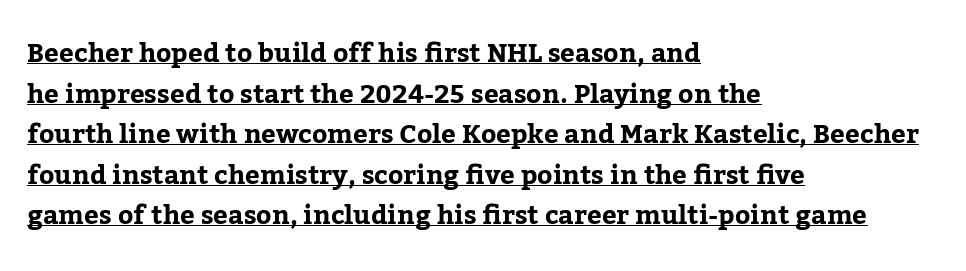
The image shows 26 px text type, upright; set left-aligned, normal line spacing (1.56x), normal letter spacing, underlined.
